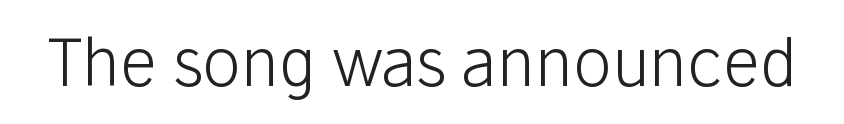
{"serif": "no", "italic": "no", "bold": "no", "weight": "light", "width": "normal", "stroke_contrast": "low", "x_height": "medium", "monospaced": "no", "underline": "no", "letter_spacing": "normal", "letter_spacing_em": 0.0, "glyph_px": 65}
